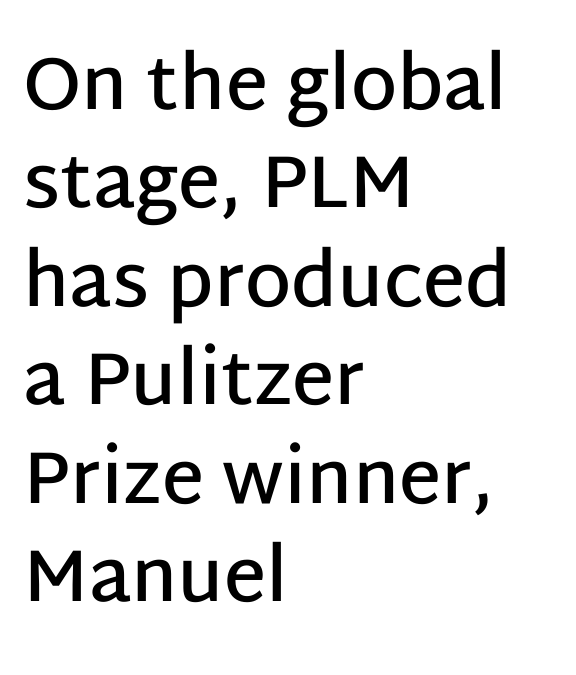
Q: Is the text bold? A: Semi-bold.
Q: Is the text italic (slanted)? A: No, it is upright.
Q: Is the typeface a serif or a sans-serif typeface? A: Sans-serif.
Q: Is the text underlined? A: No.
Q: How is the paragraph aligned? A: Left-aligned.
Q: Is the spacing between letters normal or unusually wide? A: Normal.
Q: Is the spacing between lines tight, normal or loose? A: Normal.
Q: Width (condensed, normal, or wide)? A: Normal.
Q: Stroke contrast? A: Low.
Q: x-height? A: Large.
Q: Monospaced? A: No.
